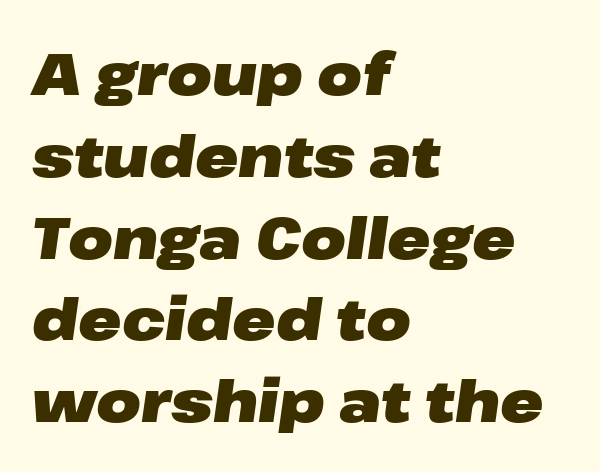
{"italic": "yes", "lean": "right", "slant_degrees": 8, "bold": "yes", "weight": "heavy", "width": "wide", "stroke_contrast": "low", "x_height": "medium", "monospaced": "no", "underline": "no", "align": "left", "line_spacing": "normal", "line_spacing_ratio": 1.41, "letter_spacing": "normal", "letter_spacing_em": 0.0, "glyph_px": 58}
